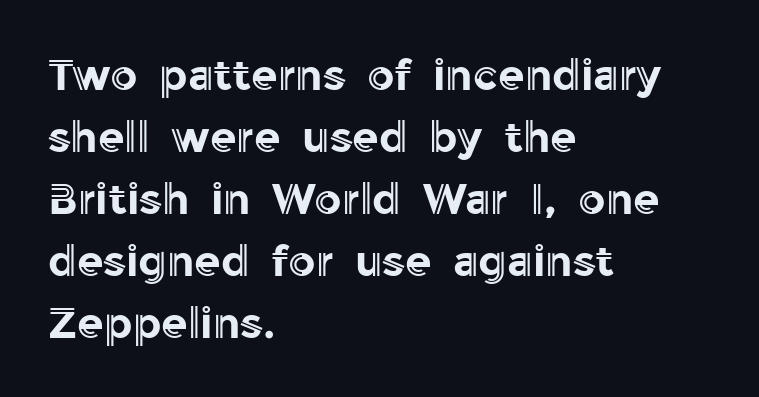
Q: Is the text italic (slanted)? A: No, it is upright.
Q: Is the text underlined? A: No.
Q: How is the paragraph aligned? A: Left-aligned.
Q: Is the spacing between letters normal or unusually wide? A: Normal.
Q: Is the spacing between lines tight, normal or loose? A: Normal.
Q: Width (condensed, normal, or wide)? A: Normal.
Q: x-height? A: Medium.
Q: Monospaced? A: No.
